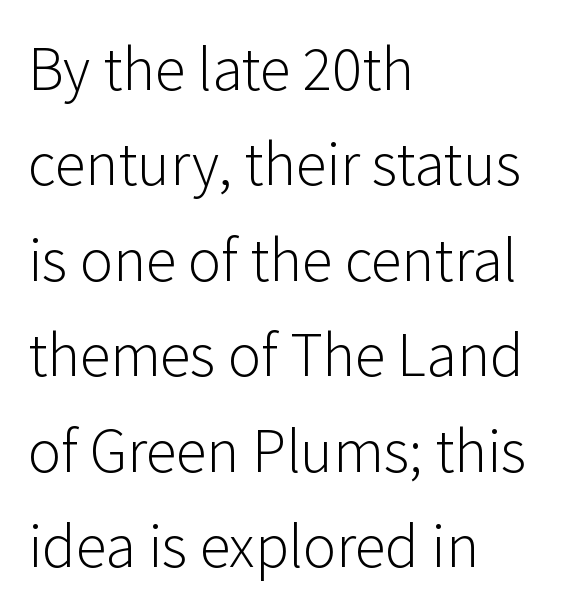
Plain, unruled lines of type. Proportional: the letters do not fall into vertical columns. To sum up the face: it is a sans, with no serifs. A light-to-regular cut is what we see here.
